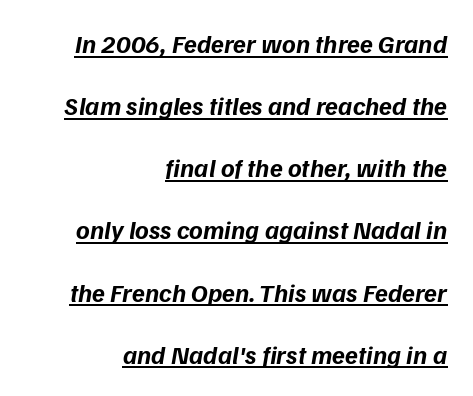
{"bold": "yes", "underline": "yes", "align": "right", "line_spacing": "loose", "line_spacing_ratio": 2.39, "letter_spacing": "normal", "letter_spacing_em": 0.0, "glyph_px": 26}
